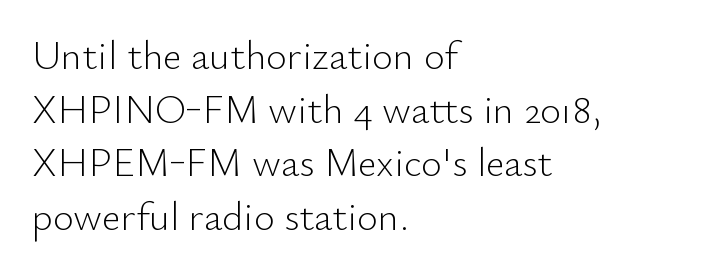
Q: Is the text bold? A: No.
Q: Is the text italic (slanted)? A: No, it is upright.
Q: Is the typeface a serif or a sans-serif typeface? A: Sans-serif.
Q: Is the text underlined? A: No.
Q: How is the paragraph aligned? A: Left-aligned.
Q: Is the spacing between letters normal or unusually wide? A: Normal.
Q: Is the spacing between lines tight, normal or loose? A: Normal.
Q: Width (condensed, normal, or wide)? A: Normal.
Q: Stroke contrast? A: Low.
Q: x-height? A: Small.
Q: Monospaced? A: No.
